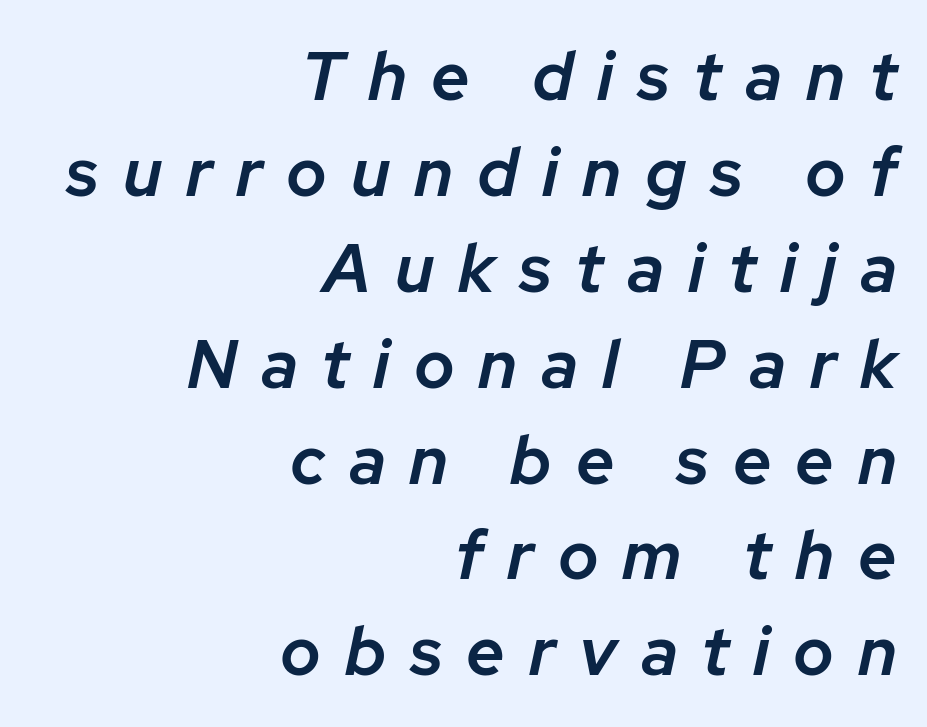
{"italic": "yes", "lean": "right", "slant_degrees": 12, "bold": "semi", "weight": "semibold", "width": "normal", "stroke_contrast": "low", "x_height": "medium", "monospaced": "no", "underline": "no", "align": "right", "line_spacing": "normal", "line_spacing_ratio": 1.41, "letter_spacing": "wide", "letter_spacing_em": 0.35, "glyph_px": 68}
